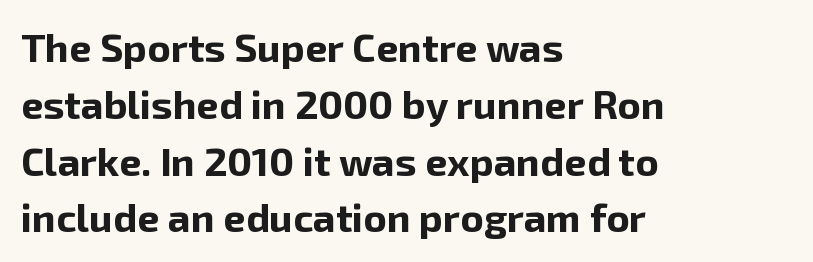
The image shows 40 px bold sans-serif type, upright; set left-aligned, normal line spacing (1.42x), normal letter spacing, not underlined; low stroke contrast and a medium x-height.
